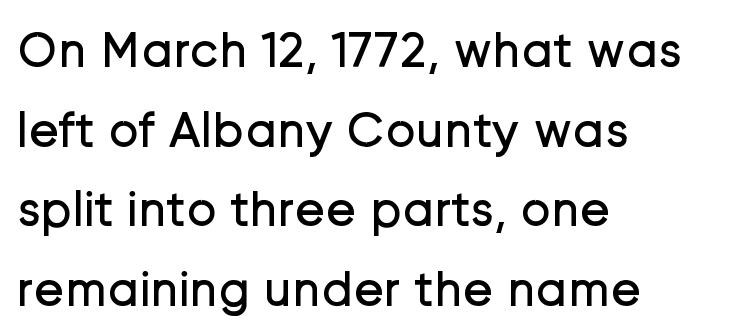
The type is set solid horizontally, with unmodified tracking. This is the regular roman posture of the typeface. Caption: multi-line text, flush left, ragged right. These lines are rendered in a variable-pitch font. This rendering features lettering with no underline.
